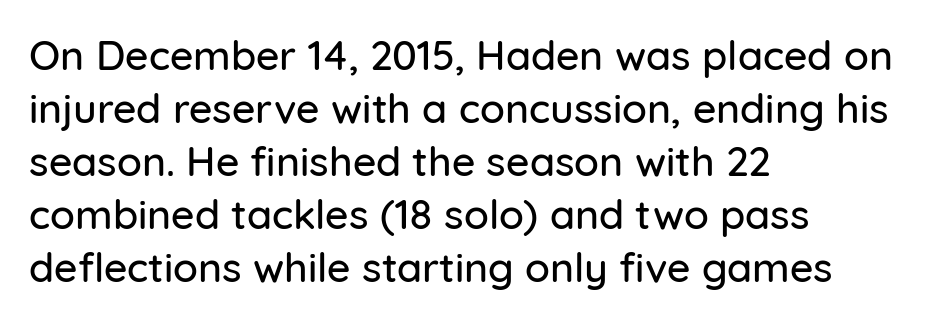
{"serif": "no", "italic": "no", "width": "normal", "stroke_contrast": "low", "x_height": "medium", "monospaced": "no", "underline": "no", "align": "left", "line_spacing": "normal", "line_spacing_ratio": 1.29, "letter_spacing": "normal", "letter_spacing_em": 0.0, "glyph_px": 41}
